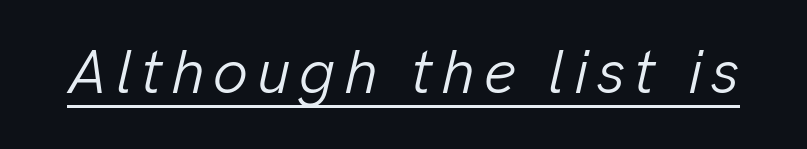
Q: Is the text bold? A: No.
Q: Is the text italic (slanted)? A: Yes, it leans right by about 13 degrees.
Q: Is the text underlined? A: Yes.
Q: Width (condensed, normal, or wide)? A: Normal.
Q: Stroke contrast? A: Low.
Q: x-height? A: Medium.
Q: Monospaced? A: No.
